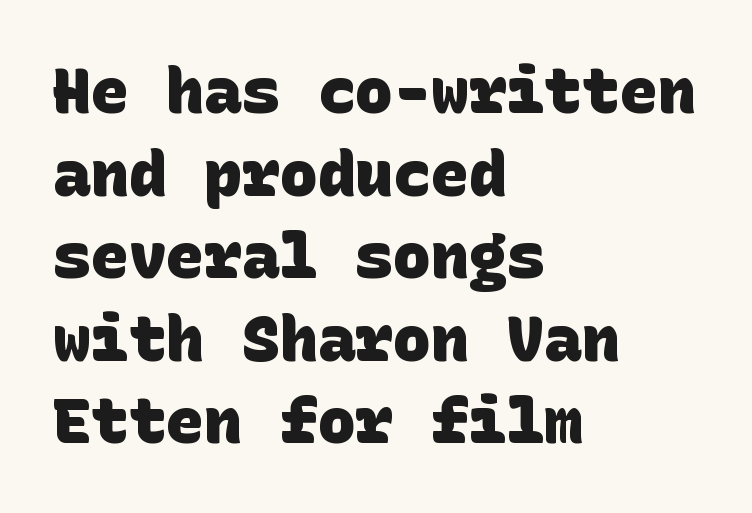
Caption: multi-line text, flush left, ragged right. Look at the bottom of the vertical strokes: they stop flat, with no serifs. Interline gaps are of average width in this sample. The glyphs have the mass of a bold cut. Only glyphs here, with clear space below each row.
